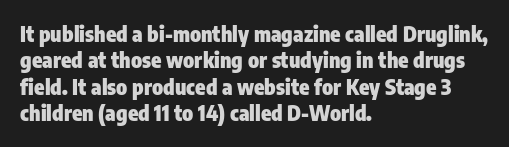
What weight is shown? A full bold with thick strokes. The lettering holds an erect, upright posture throughout. Plain, unruled lines of type. The rendering keeps characters at their native spacing. Leading: standard.
